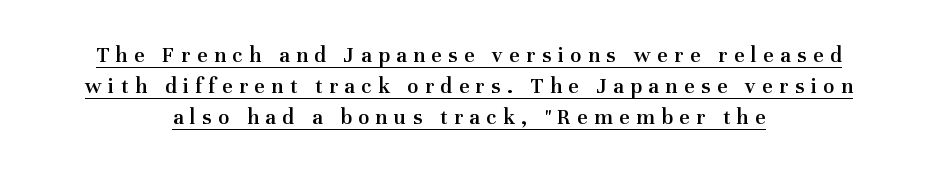
{"italic": "no", "bold": "semi", "underline": "yes", "align": "center", "line_spacing": "normal", "line_spacing_ratio": 1.35, "letter_spacing": "wide", "letter_spacing_em": 0.28, "glyph_px": 23}
